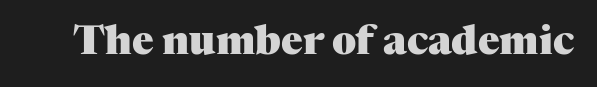
{"serif": "yes", "italic": "no", "bold": "yes", "weight": "heavy", "width": "normal", "stroke_contrast": "medium", "x_height": "medium", "monospaced": "no", "underline": "no", "letter_spacing": "normal", "letter_spacing_em": 0.0, "glyph_px": 40}
